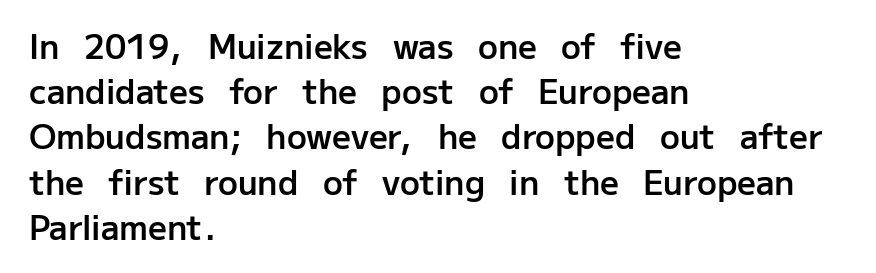
The image shows 33 px semibold sans-serif type, upright; set left-aligned, normal line spacing (1.37x), normal letter spacing, not underlined; low stroke contrast and a medium x-height.
